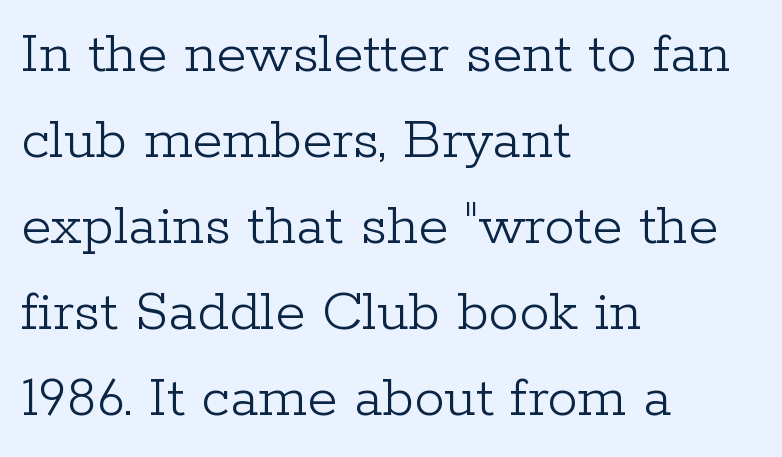
{"serif": "yes", "italic": "no", "bold": "no", "weight": "light", "width": "normal", "stroke_contrast": "low", "x_height": "medium", "monospaced": "no", "underline": "no", "align": "left", "line_spacing": "normal", "line_spacing_ratio": 1.41, "letter_spacing": "normal", "letter_spacing_em": 0.0, "glyph_px": 61}
